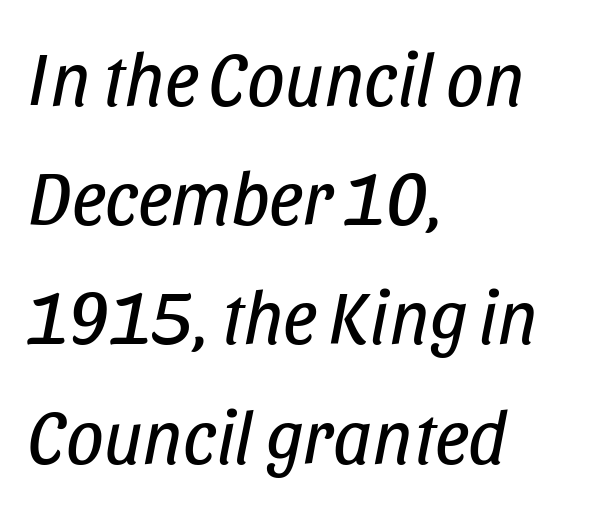
Q: Is the text bold? A: No.
Q: Is the text italic (slanted)? A: Yes, it leans right by about 11 degrees.
Q: Is the text underlined? A: No.
Q: How is the paragraph aligned? A: Left-aligned.
Q: Is the spacing between letters normal or unusually wide? A: Normal.
Q: Is the spacing between lines tight, normal or loose? A: Normal.
Q: Width (condensed, normal, or wide)? A: Condensed.
Q: Stroke contrast? A: Low.
Q: x-height? A: Large.
Q: Monospaced? A: No.
